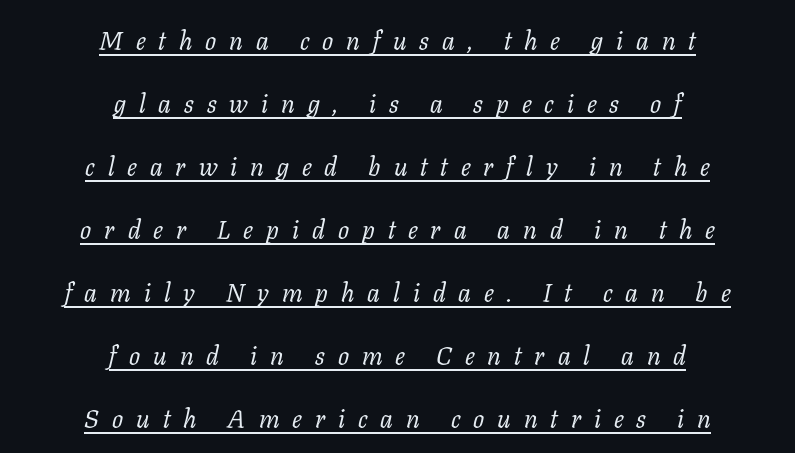
The whitespace from short lines is split evenly between both sides. The string is rendered with underlining switched on. On a weight scale, this lands at 450 or below. The rendering inserts visible extra space after every character. Widely set lines give the paragraph a tall, airy silhouette.
